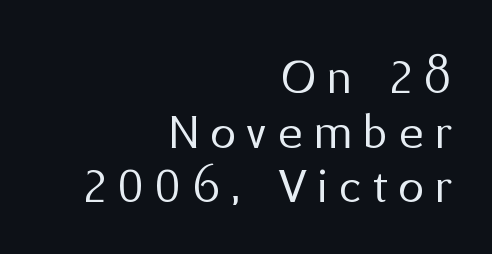
{"serif": "no", "italic": "no", "bold": "no", "weight": "regular", "width": "normal", "stroke_contrast": "medium", "x_height": "medium", "monospaced": "no", "underline": "no", "align": "right", "line_spacing": "tight", "line_spacing_ratio": 1.05, "letter_spacing": "wide", "letter_spacing_em": 0.22, "glyph_px": 52}
